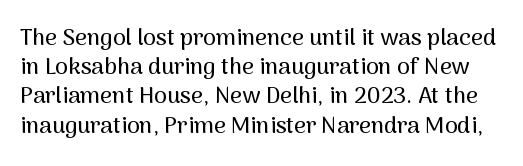
Style check: upright. Clear beneath every line of the passage. Here the glyphs are tracked normally, forming tight word shapes. The vertical gap from one line to the next is medium.
